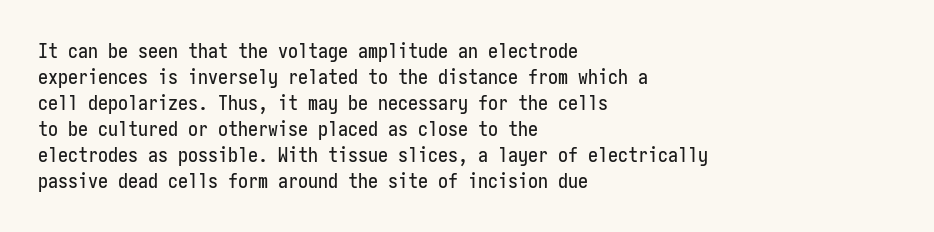
The letterforms sit shoulder to shoulder at normal distance. The lines in this sample share a left origin and differ only in where they stop. Lines of text with bare space underneath. This sample keeps an unexceptional amount of space between lines. Upright lettering throughout.
